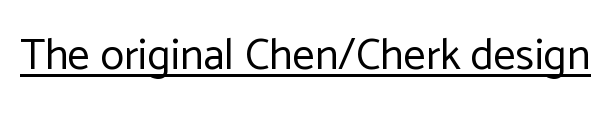
Q: Is the text bold? A: No.
Q: Is the text italic (slanted)? A: No, it is upright.
Q: Is the typeface a serif or a sans-serif typeface? A: Sans-serif.
Q: Is the text underlined? A: Yes.
Q: Is the spacing between letters normal or unusually wide? A: Normal.
Q: Width (condensed, normal, or wide)? A: Normal.
Q: Stroke contrast? A: Low.
Q: x-height? A: Medium.
Q: Monospaced? A: No.
